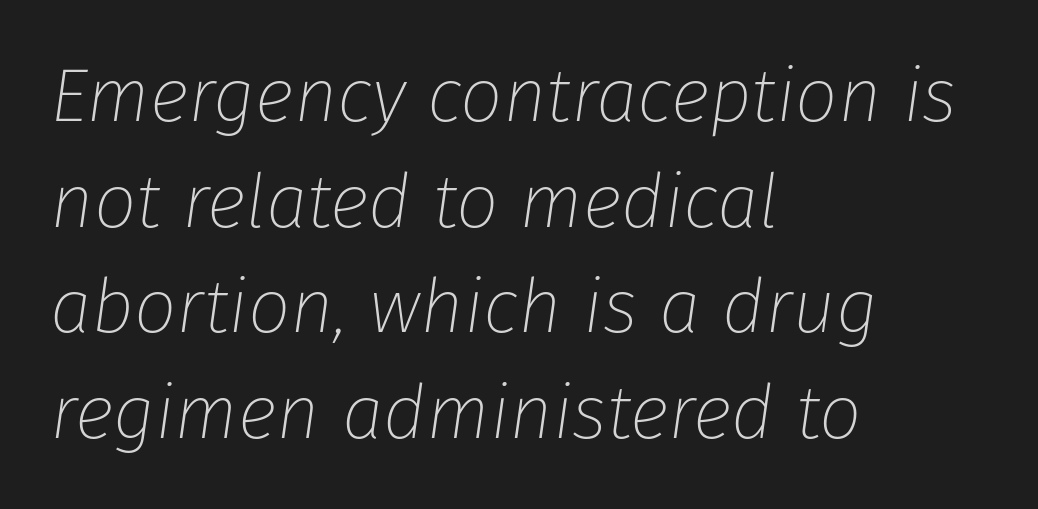
{"italic": "yes", "lean": "right", "slant_degrees": 8, "bold": "no", "weight": "thin", "width": "normal", "stroke_contrast": "low", "x_height": "medium", "monospaced": "no", "underline": "no", "align": "left", "line_spacing": "normal", "line_spacing_ratio": 1.41, "letter_spacing": "normal", "letter_spacing_em": 0.0, "glyph_px": 75}
